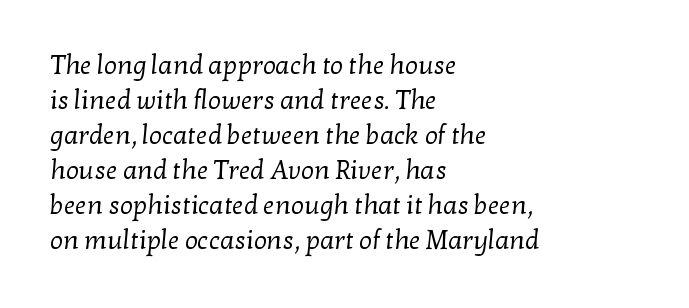
Q: Is the text bold? A: No.
Q: Is the text underlined? A: No.
Q: How is the paragraph aligned? A: Left-aligned.
Q: Is the spacing between letters normal or unusually wide? A: Normal.
Q: Is the spacing between lines tight, normal or loose? A: Normal.
